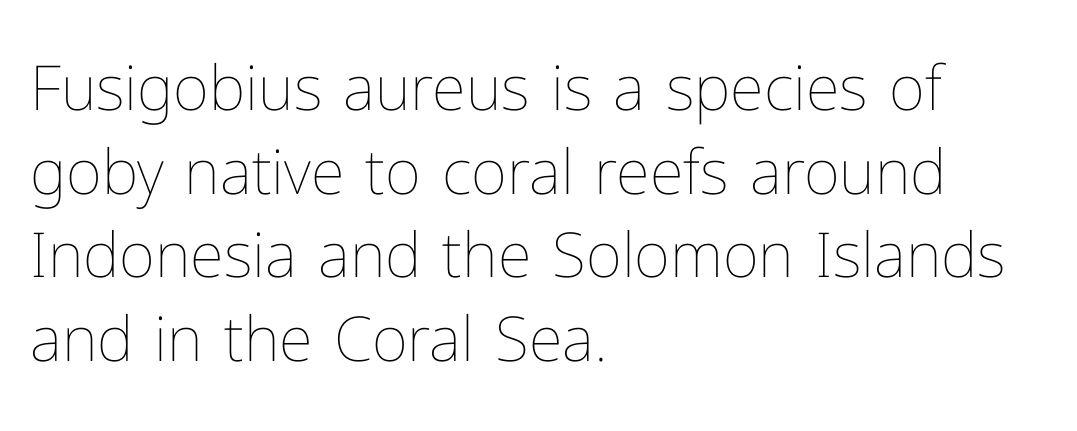
Q: Is the text bold? A: No.
Q: Is the text italic (slanted)? A: No, it is upright.
Q: Is the text underlined? A: No.
Q: How is the paragraph aligned? A: Left-aligned.
Q: Is the spacing between letters normal or unusually wide? A: Normal.
Q: Is the spacing between lines tight, normal or loose? A: Normal.
Q: Width (condensed, normal, or wide)? A: Normal.
Q: Stroke contrast? A: Low.
Q: x-height? A: Medium.
Q: Monospaced? A: No.
